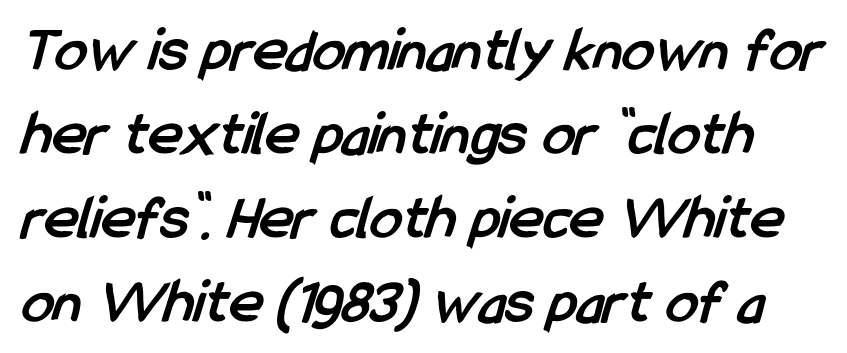
{"serif": "no", "bold": "yes", "weight": "semibold", "width": "condensed", "stroke_contrast": "low", "x_height": "medium", "monospaced": "no", "underline": "no", "line_spacing": "normal", "line_spacing_ratio": 1.31, "letter_spacing": "normal", "letter_spacing_em": 0.0, "glyph_px": 64}
